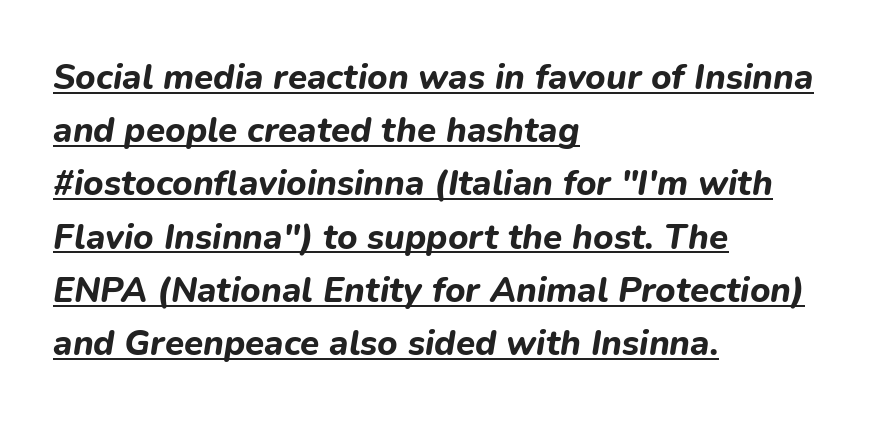
Q: Is the text bold? A: Yes.
Q: Is the text italic (slanted)? A: Yes, it leans right by about 9 degrees.
Q: Is the text underlined? A: Yes.
Q: How is the paragraph aligned? A: Left-aligned.
Q: Is the spacing between letters normal or unusually wide? A: Normal.
Q: Is the spacing between lines tight, normal or loose? A: Normal.
Q: Width (condensed, normal, or wide)? A: Normal.
Q: Stroke contrast? A: Low.
Q: x-height? A: Medium.
Q: Monospaced? A: No.
